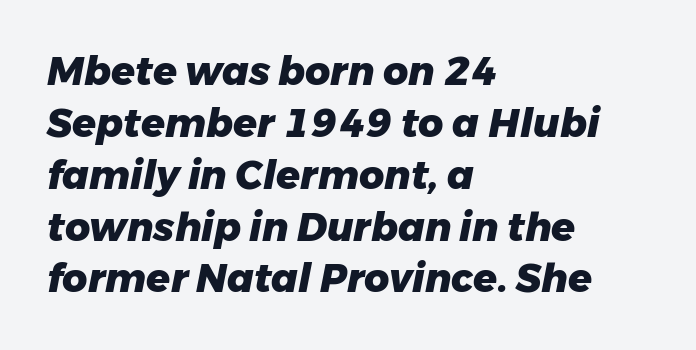
Q: Is the text bold? A: Yes.
Q: Is the text italic (slanted)? A: Yes, it leans right by about 11 degrees.
Q: Is the text underlined? A: No.
Q: How is the paragraph aligned? A: Left-aligned.
Q: Is the spacing between letters normal or unusually wide? A: Normal.
Q: Is the spacing between lines tight, normal or loose? A: Normal.
Q: Width (condensed, normal, or wide)? A: Normal.
Q: Stroke contrast? A: Low.
Q: x-height? A: Medium.
Q: Monospaced? A: No.
